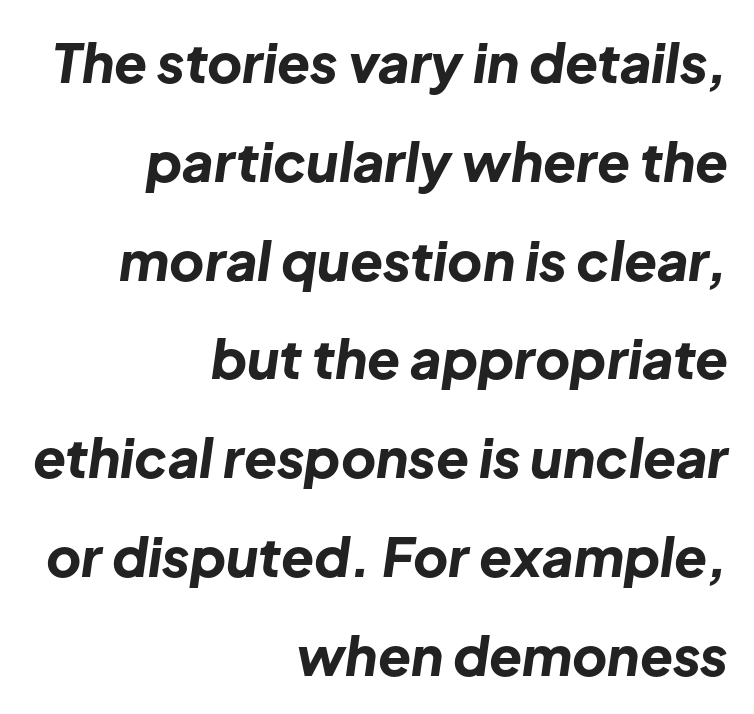
The image shows 54 px bold type, italic (leaning right); set right-aligned, line spacing 1.83x, normal letter spacing, not underlined; low stroke contrast and a medium x-height.
